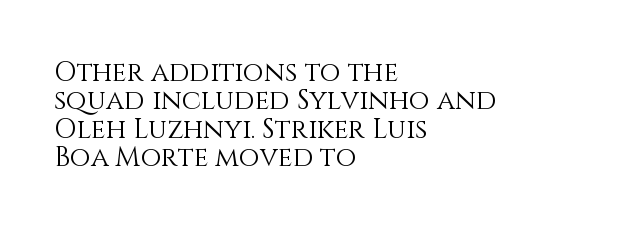
The image shows 27 px text type, upright; set left-aligned, tight line spacing (1.05x), normal letter spacing, not underlined.
